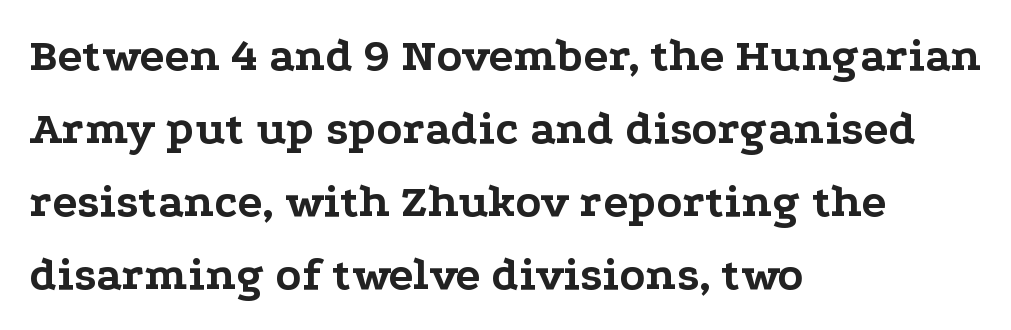
When letters stand straight like this, we call the style roman or upright. Spacing verdict: proportional, widths tailored to each character. Look at the stroke-to-counter ratio: heavy, a bold. The rows are spaced the way most documents space them. The letters carry serifs — small finishing strokes at the ends of their stems.
